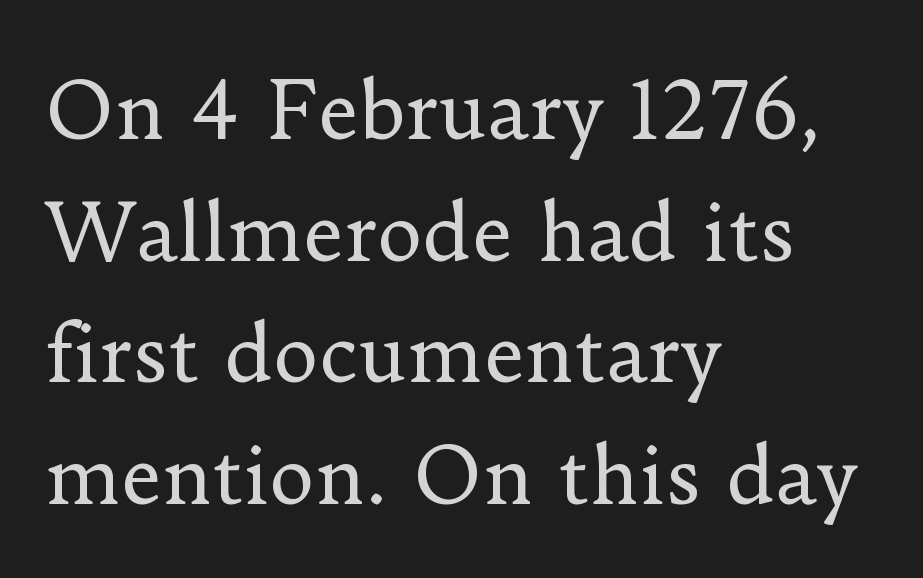
Q: Is the text bold? A: No.
Q: Is the text italic (slanted)? A: No, it is upright.
Q: Is the typeface a serif or a sans-serif typeface? A: Serif.
Q: Is the text underlined? A: No.
Q: How is the paragraph aligned? A: Left-aligned.
Q: Is the spacing between letters normal or unusually wide? A: Normal.
Q: Is the spacing between lines tight, normal or loose? A: Normal.
Q: Width (condensed, normal, or wide)? A: Normal.
Q: Stroke contrast? A: Low.
Q: x-height? A: Small.
Q: Monospaced? A: No.
